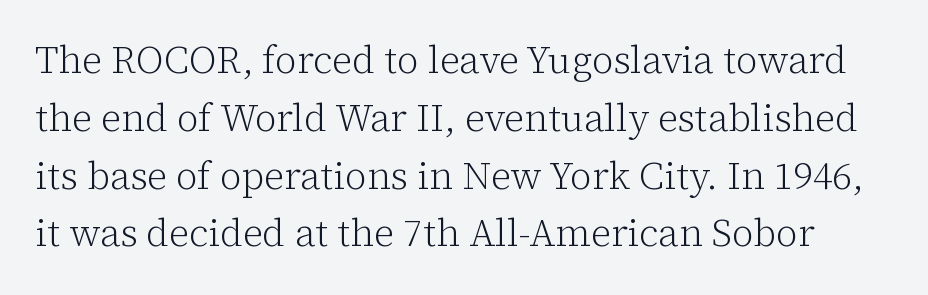
The horizontal fit of the characters is conventional and even. Heaviness? Minimal to ordinary, like unemphasized prose. The face used here is seriffed, in the tradition of book romans. Honestly, the row spacing looks completely unremarkable. Here the designer chose a conventional face with non-uniform glyph widths. Is there any slant? The stems are plumb.
